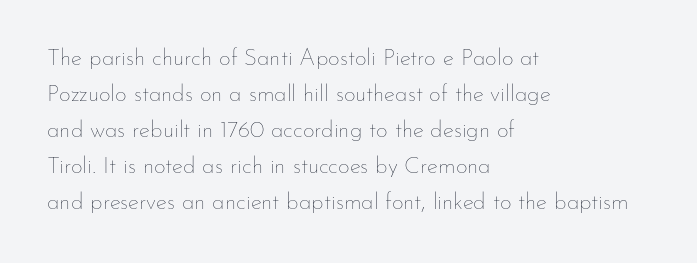
Nothing unusual about the tracking: characters are spaced as the font intends. The typesetter chose a ragged-right arrangement here. Vertical strokes here are truly vertical. In terms of leading, this rendering sits right in the middle.
